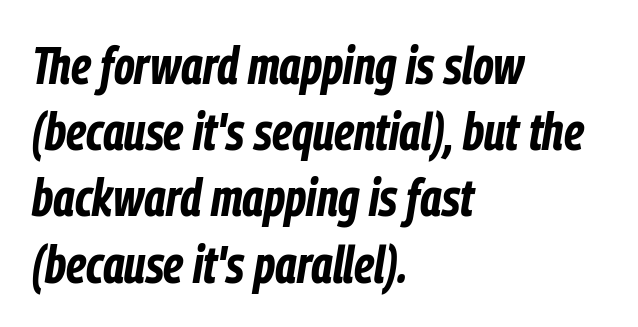
The image shows 53 px bold, condensed type, italic (leaning right); set left-aligned, normal line spacing (1.25x), normal letter spacing, not underlined; low stroke contrast and a medium x-height.
